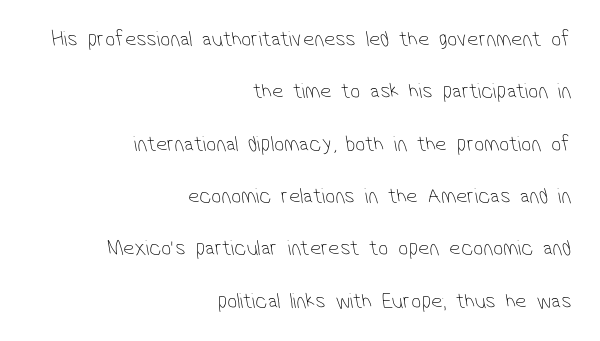
{"bold": "no", "underline": "no", "align": "right", "line_spacing": "loose", "line_spacing_ratio": 2.38, "letter_spacing": "normal", "letter_spacing_em": 0.0, "glyph_px": 22}
